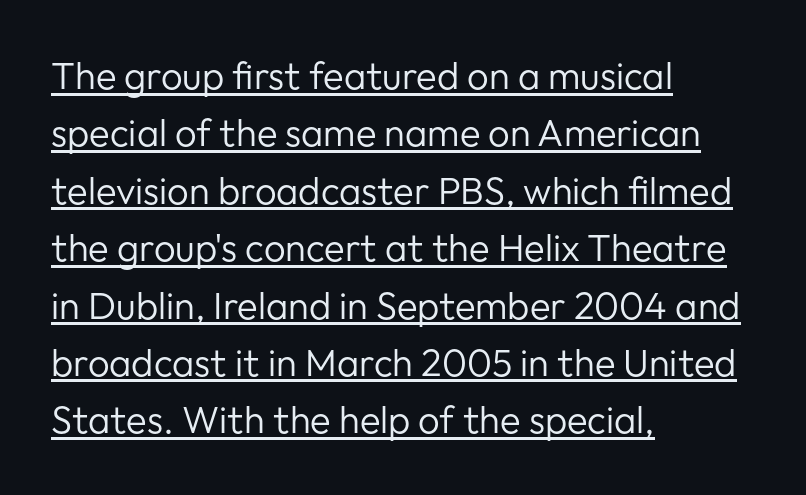
Tracking here is standard; glyphs follow each other at the usual distance. Weight: in the light-to-regular range. Leading matches the norm, producing a regular column. The letters carry no serifs — their stems end cleanly without finishing strokes. A typesetter would call this proportional, since set widths differ per character. This is underlined copy, the kind a proofreader might mark for attention.
